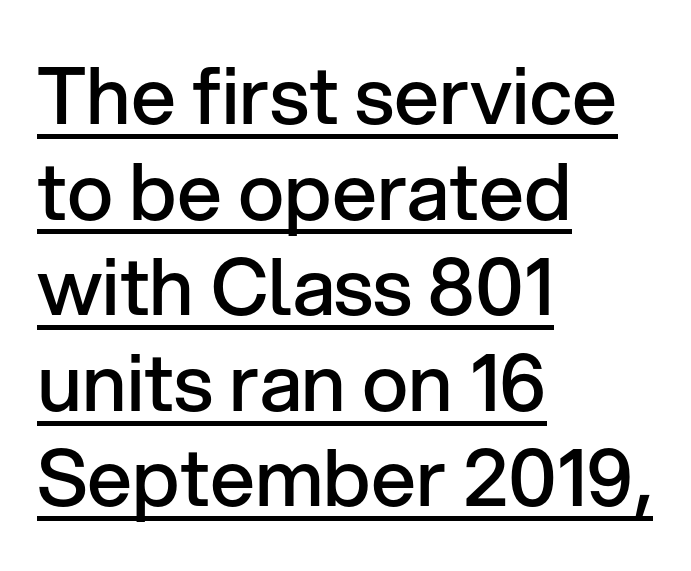
Q: Is the text bold? A: Semi-bold.
Q: Is the text italic (slanted)? A: No, it is upright.
Q: Is the typeface a serif or a sans-serif typeface? A: Sans-serif.
Q: Is the text underlined? A: Yes.
Q: How is the paragraph aligned? A: Left-aligned.
Q: Is the spacing between letters normal or unusually wide? A: Normal.
Q: Width (condensed, normal, or wide)? A: Normal.
Q: Stroke contrast? A: Low.
Q: x-height? A: Medium.
Q: Monospaced? A: No.
